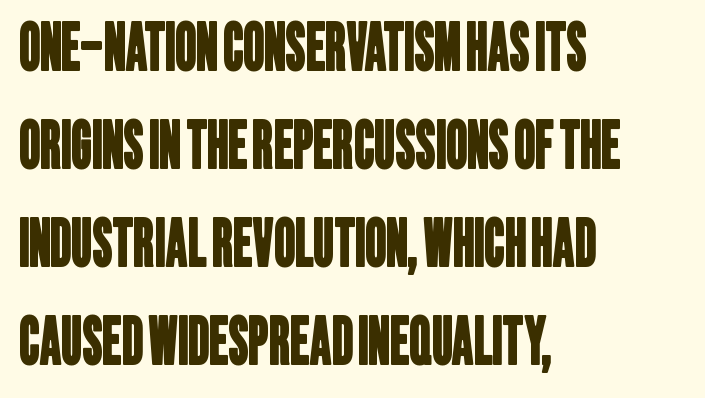
Nothing sits at the stroke ends, so this counts as sans-serif. Inter-character spacing is left at the font's built-in metrics. The designer left line spacing at the default. Plain, unruled lines of type.
